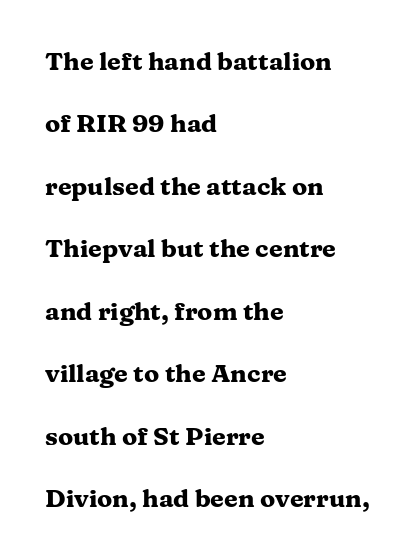
{"italic": "no", "bold": "yes", "underline": "no", "align": "left", "line_spacing": "loose", "line_spacing_ratio": 2.5, "letter_spacing": "normal", "letter_spacing_em": 0.0, "glyph_px": 25}
